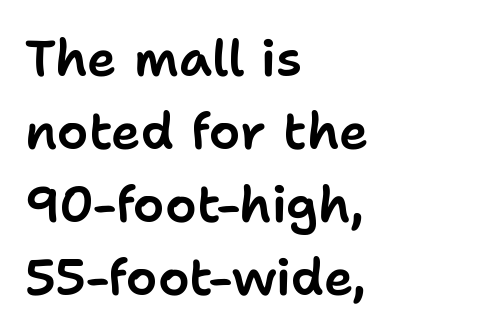
The image shows 50 px sans-serif type, upright; set left-aligned, normal line spacing (1.46x), normal letter spacing, not underlined; low stroke contrast and a medium x-height.
